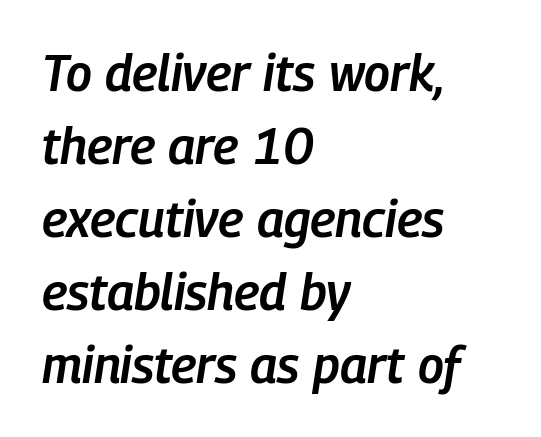
The image shows 50 px semibold, condensed type, italic (leaning right); set left-aligned, normal line spacing (1.46x), normal letter spacing, not underlined; low stroke contrast and a medium x-height.
